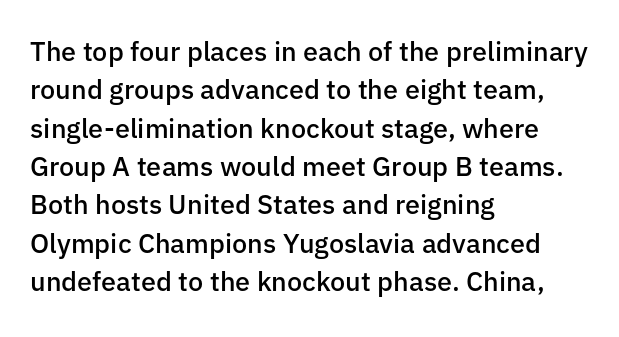
{"italic": "no", "bold": "semi", "underline": "no", "align": "left", "line_spacing": "normal", "line_spacing_ratio": 1.42, "letter_spacing": "normal", "letter_spacing_em": 0.0, "glyph_px": 27}
